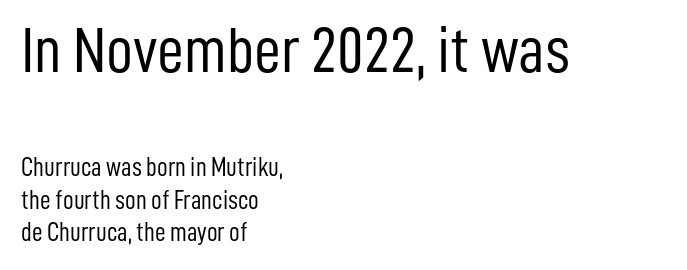
The image shows 66 px light, condensed sans-serif type, upright; set left-aligned, normal line spacing (1.25x), normal letter spacing, not underlined; the first (top) block is 2.54x larger; low stroke contrast and a medium x-height.
